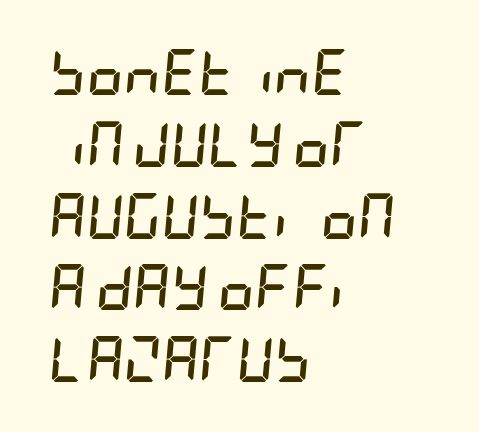
The image shows 46 px semibold, condensed type, italic (leaning right); set left-aligned, normal line spacing (1.56x), normal letter spacing, not underlined; low stroke contrast and a large x-height.
